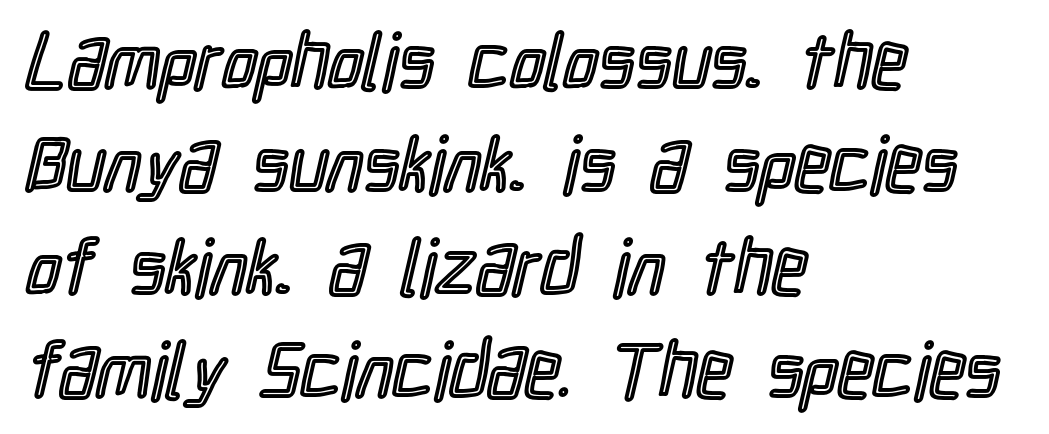
The image shows 78 px condensed type; set left-aligned, normal line spacing (1.32x), normal letter spacing, not underlined; a medium x-height.
